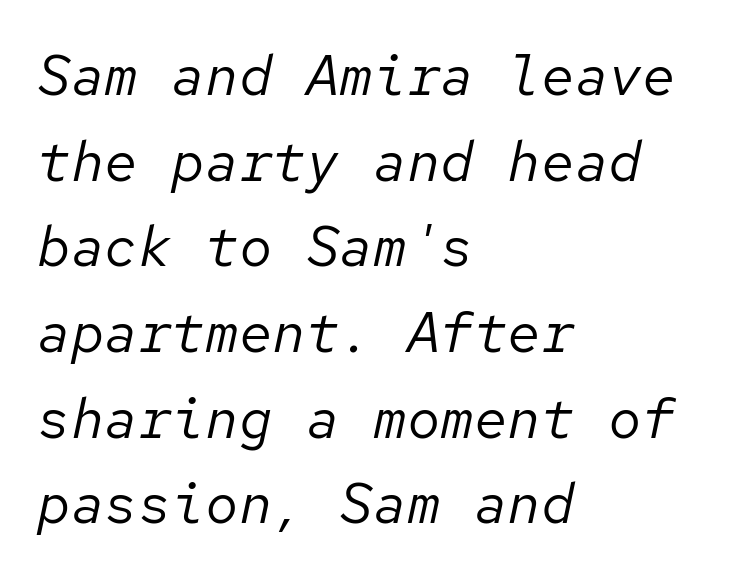
{"italic": "yes", "lean": "right", "slant_degrees": 12, "bold": "no", "weight": "regular", "width": "normal", "stroke_contrast": "low", "x_height": "medium", "monospaced": "yes", "underline": "no", "align": "left", "line_spacing": "normal", "line_spacing_ratio": 1.53, "letter_spacing": "normal", "letter_spacing_em": 0.0, "glyph_px": 56}
